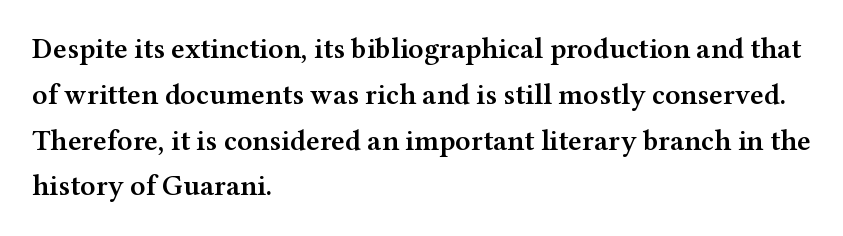
Q: Is the text bold? A: Semi-bold.
Q: Is the text italic (slanted)? A: No, it is upright.
Q: Is the typeface a serif or a sans-serif typeface? A: Serif.
Q: Is the text underlined? A: No.
Q: How is the paragraph aligned? A: Left-aligned.
Q: Is the spacing between letters normal or unusually wide? A: Normal.
Q: Is the spacing between lines tight, normal or loose? A: Normal.
Q: Width (condensed, normal, or wide)? A: Wide.
Q: Stroke contrast? A: Medium.
Q: x-height? A: Medium.
Q: Monospaced? A: No.
